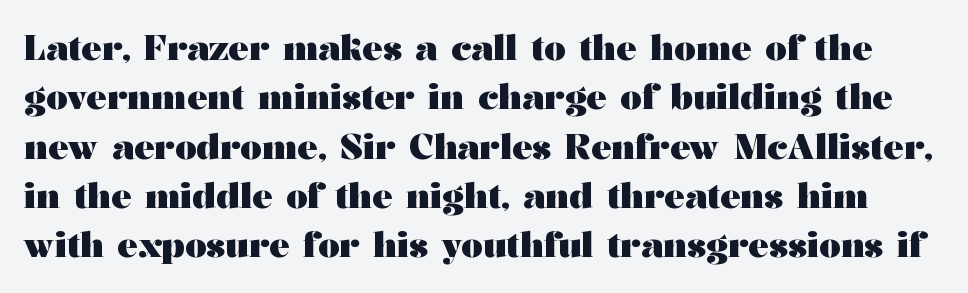
Q: Is the text bold? A: Yes.
Q: Is the text italic (slanted)? A: No, it is upright.
Q: Is the typeface a serif or a sans-serif typeface? A: Serif.
Q: Is the text underlined? A: No.
Q: Is the spacing between letters normal or unusually wide? A: Normal.
Q: Is the spacing between lines tight, normal or loose? A: Normal.
Q: Width (condensed, normal, or wide)? A: Wide.
Q: Stroke contrast? A: Medium.
Q: x-height? A: Medium.
Q: Monospaced? A: No.
